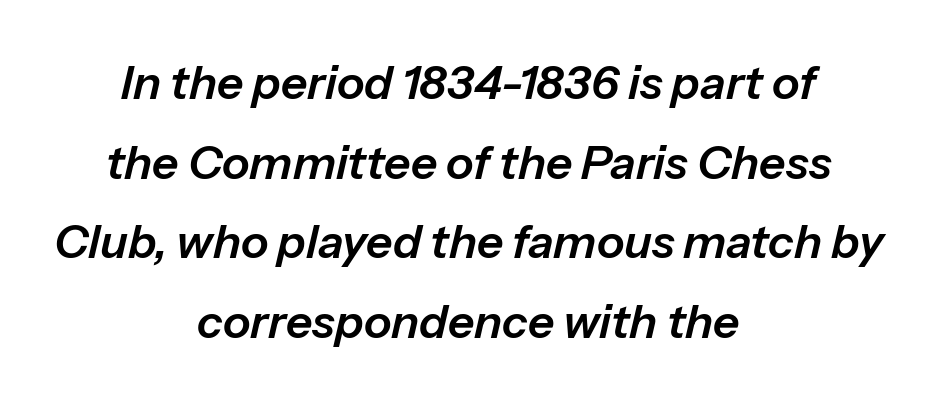
The whitespace from short lines is split evenly between both sides. The horizontal fit of the characters is conventional and even. Each row of text sits above clean, open space. The letters advance in unequal steps, a hallmark of proportional type.
